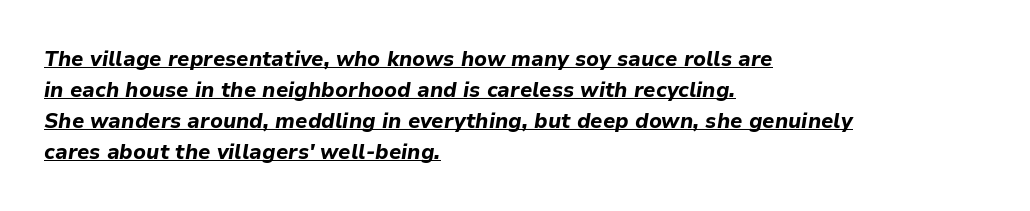
The image shows 21 px bold type, italic (leaning right); set left-aligned, normal line spacing (1.47x), normal letter spacing, underlined.
